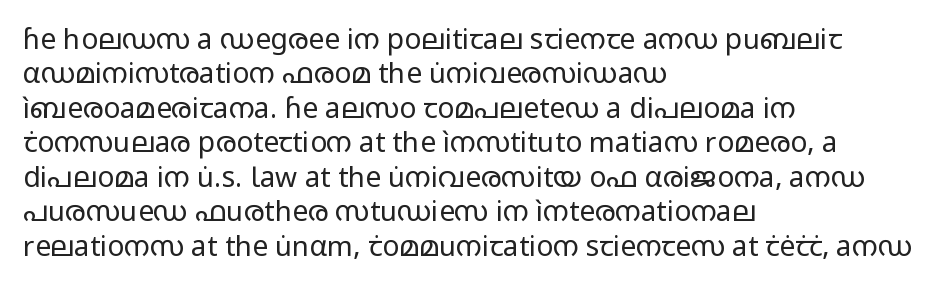
{"serif": "no", "italic": "no", "bold": "no", "weight": "regular", "width": "wide", "stroke_contrast": "low", "x_height": "medium", "monospaced": "no", "underline": "no", "align": "left", "line_spacing_ratio": 1.23, "letter_spacing": "normal", "letter_spacing_em": 0.0, "glyph_px": 28}
